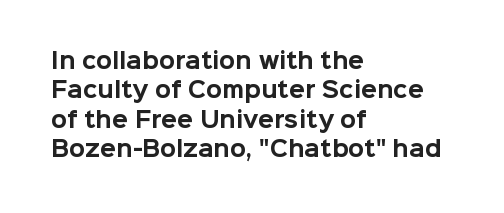
Q: Is the text bold? A: Yes.
Q: Is the text italic (slanted)? A: No, it is upright.
Q: Is the text underlined? A: No.
Q: How is the paragraph aligned? A: Left-aligned.
Q: Is the spacing between letters normal or unusually wide? A: Normal.
Q: Is the spacing between lines tight, normal or loose? A: Normal.
